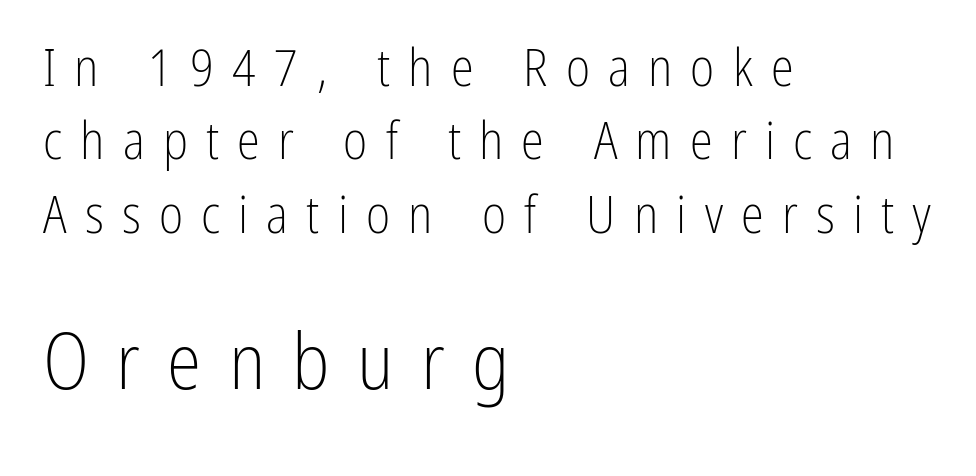
The image shows 78 px light, condensed sans-serif type, upright; set left-aligned, normal line spacing (1.41x), unusually wide letter spacing (+0.35 em), not underlined; the second (bottom) block is 1.5x larger; low stroke contrast and a medium x-height.
